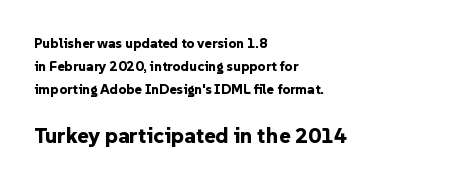
Q: Is the text bold? A: Yes.
Q: Is the text italic (slanted)? A: No, it is upright.
Q: Is the text underlined? A: No.
Q: How is the paragraph aligned? A: Left-aligned.
Q: Is the spacing between letters normal or unusually wide? A: Normal.
Q: Is the spacing between lines tight, normal or loose? A: Normal.
Q: Which block of text is set in a larger size, the first (top) or the second (bottom)? A: The second (bottom) one.
